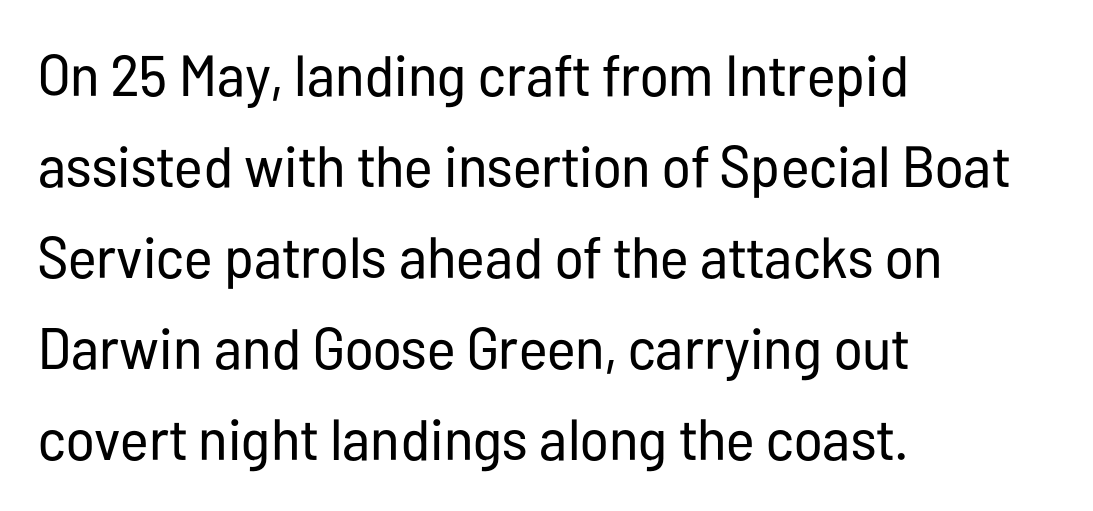
The image shows 58 px regular-weight, condensed sans-serif type, upright; set left-aligned, normal line spacing (1.57x), normal letter spacing, not underlined; low stroke contrast and a medium x-height.
